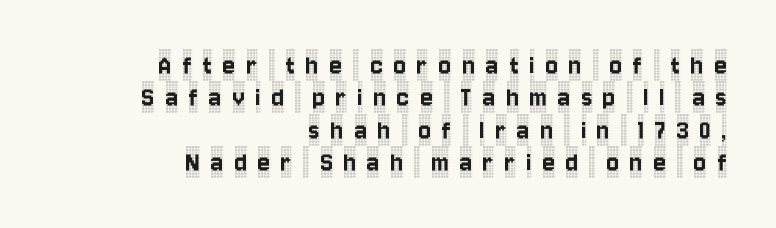
Q: Is the text italic (slanted)? A: No, it is upright.
Q: Is the typeface a serif or a sans-serif typeface? A: Serif.
Q: Is the text underlined? A: No.
Q: How is the paragraph aligned? A: Right-aligned.
Q: Is the spacing between letters normal or unusually wide? A: Unusually wide.
Q: Is the spacing between lines tight, normal or loose? A: Tight.
Q: Width (condensed, normal, or wide)? A: Condensed.
Q: x-height? A: Large.
Q: Monospaced? A: No.
